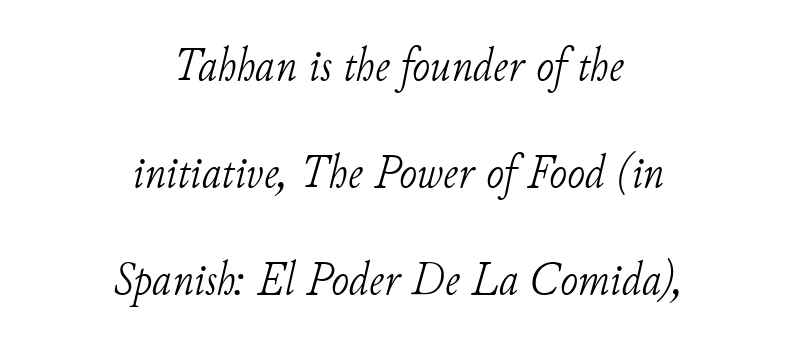
Q: Is the text bold? A: No.
Q: Is the text italic (slanted)? A: Yes, it leans right by about 11 degrees.
Q: Is the typeface a serif or a sans-serif typeface? A: Serif.
Q: Is the text underlined? A: No.
Q: How is the paragraph aligned? A: Centered.
Q: Is the spacing between letters normal or unusually wide? A: Normal.
Q: Is the spacing between lines tight, normal or loose? A: Loose.
Q: Width (condensed, normal, or wide)? A: Normal.
Q: Stroke contrast? A: Low.
Q: x-height? A: Small.
Q: Monospaced? A: No.
